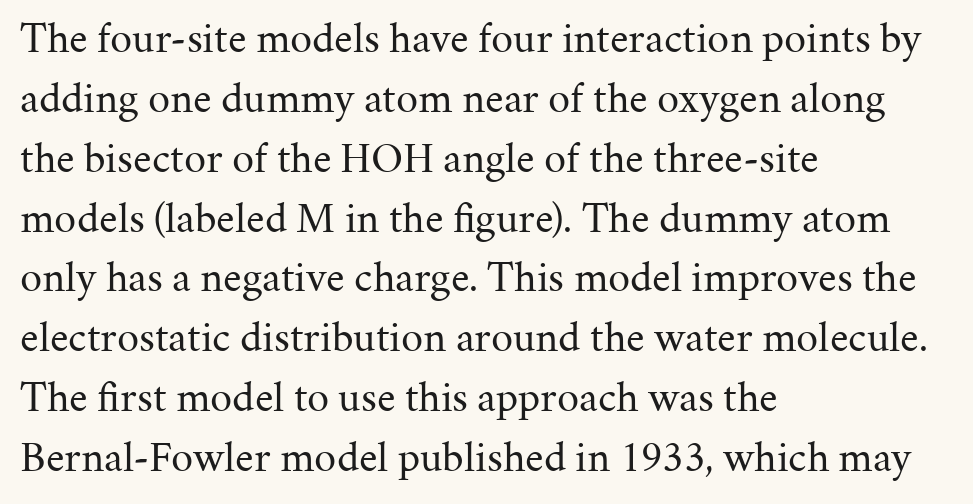
{"serif": "yes", "italic": "no", "bold": "no", "weight": "regular", "width": "normal", "stroke_contrast": "medium", "x_height": "medium", "monospaced": "no", "underline": "no", "align": "left", "line_spacing": "normal", "line_spacing_ratio": 1.36, "letter_spacing": "normal", "letter_spacing_em": 0.0, "glyph_px": 44}
